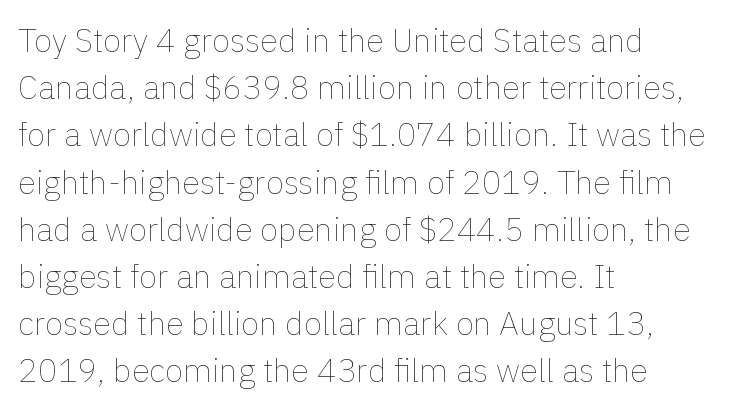
{"italic": "no", "bold": "no", "weight": "thin", "width": "normal", "x_height": "medium", "monospaced": "no", "underline": "no", "align": "left", "line_spacing": "normal", "line_spacing_ratio": 1.43, "letter_spacing": "normal", "letter_spacing_em": 0.0, "glyph_px": 33}
